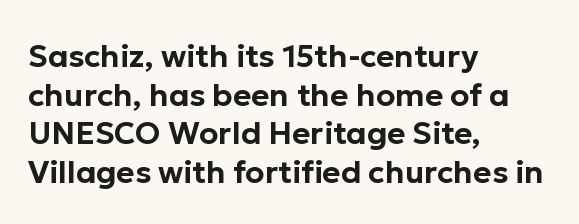
Q: Is the text italic (slanted)? A: No, it is upright.
Q: Is the typeface a serif or a sans-serif typeface? A: Sans-serif.
Q: Is the text underlined? A: No.
Q: How is the paragraph aligned? A: Left-aligned.
Q: Is the spacing between letters normal or unusually wide? A: Normal.
Q: Is the spacing between lines tight, normal or loose? A: Normal.
Q: Width (condensed, normal, or wide)? A: Normal.
Q: Stroke contrast? A: Low.
Q: x-height? A: Medium.
Q: Monospaced? A: No.
